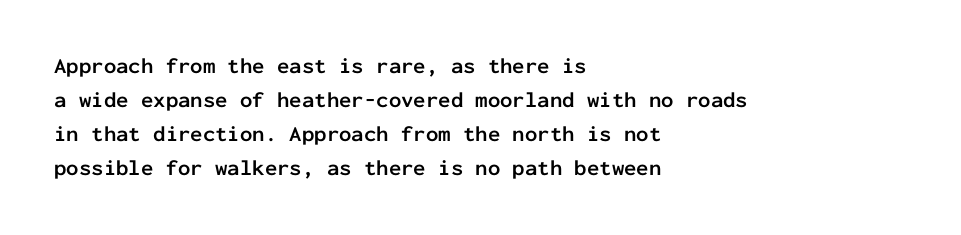
{"italic": "no", "bold": "yes", "underline": "no", "align": "left", "line_spacing": "normal", "line_spacing_ratio": 1.55, "letter_spacing": "normal", "letter_spacing_em": 0.0, "glyph_px": 22}
